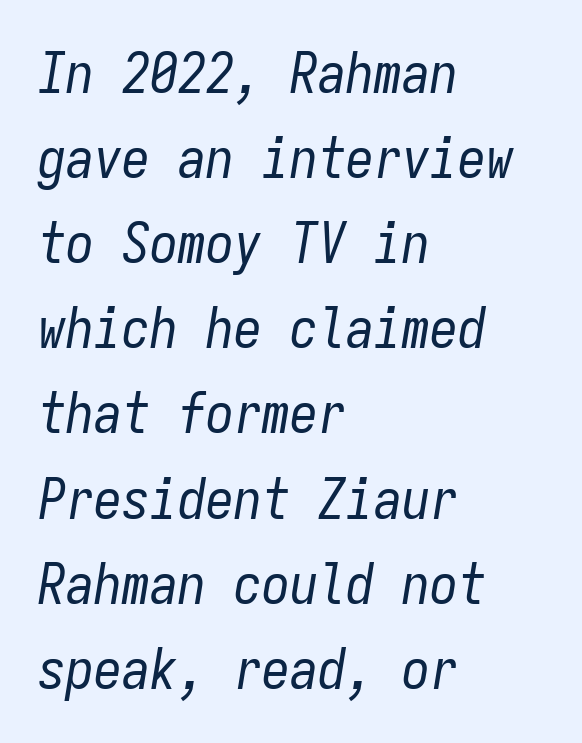
Q: Is the text bold? A: No.
Q: Is the text italic (slanted)? A: Yes, it leans right by about 9 degrees.
Q: Is the text underlined? A: No.
Q: How is the paragraph aligned? A: Left-aligned.
Q: Is the spacing between letters normal or unusually wide? A: Normal.
Q: Is the spacing between lines tight, normal or loose? A: Normal.
Q: Width (condensed, normal, or wide)? A: Condensed.
Q: Stroke contrast? A: Low.
Q: x-height? A: Medium.
Q: Monospaced? A: Yes.
